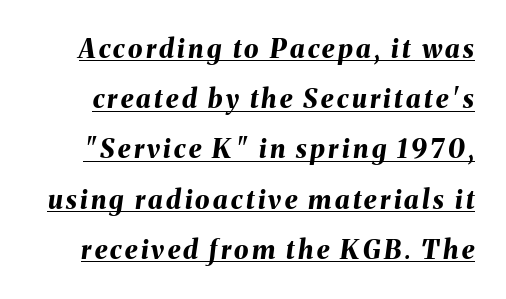
The image shows 26 px bold type, italic (leaning right); set loose line spacing (1.93x), underlined.
